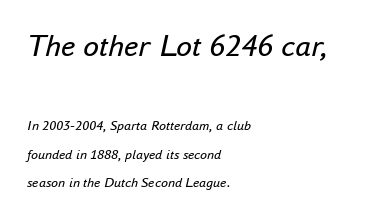
{"italic": "yes", "lean": "right", "slant_degrees": 16, "bold": "no", "weight": "regular", "width": "normal", "stroke_contrast": "low", "x_height": "small", "monospaced": "no", "underline": "no", "align": "left", "line_spacing": "loose", "line_spacing_ratio": 2.02, "letter_spacing": "normal", "letter_spacing_em": 0.0, "larger_block": "first", "size_ratio": 2.29, "glyph_px": 32}
